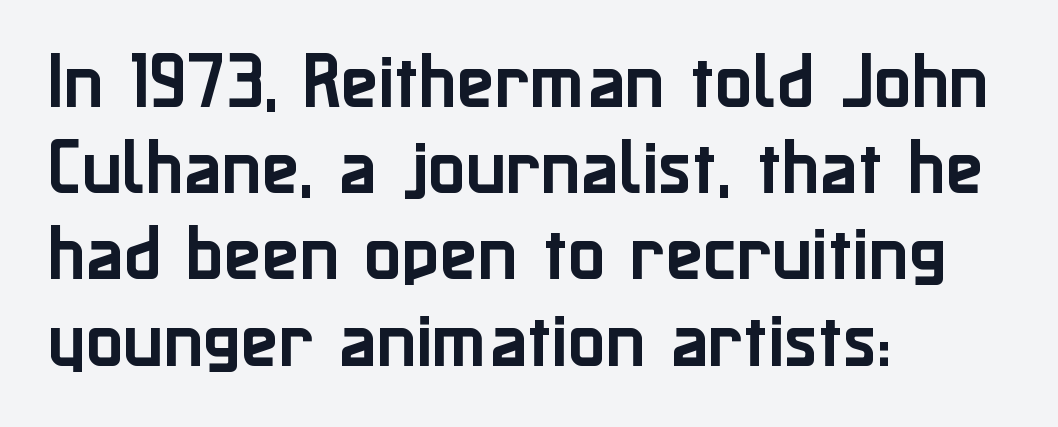
The passage is arranged the way most books set body copy — flush left. Unmarked baselines from the first word to the last. Nobody touched the tracking dial on this one. Vertical spacing — default. You could not count columns in this text — the font is proportionally spaced. Does the lettering tilt? It doesn't — this is upright.
